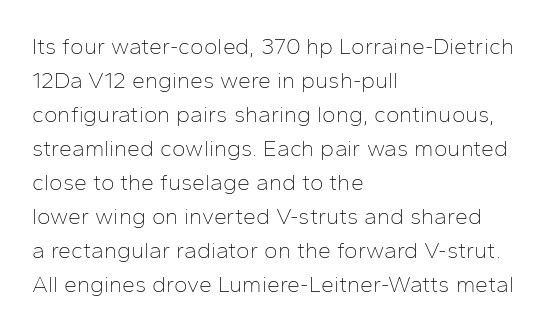
{"italic": "no", "bold": "no", "underline": "no", "align": "left", "line_spacing": "normal", "line_spacing_ratio": 1.48, "letter_spacing": "normal", "letter_spacing_em": 0.0, "glyph_px": 23}
